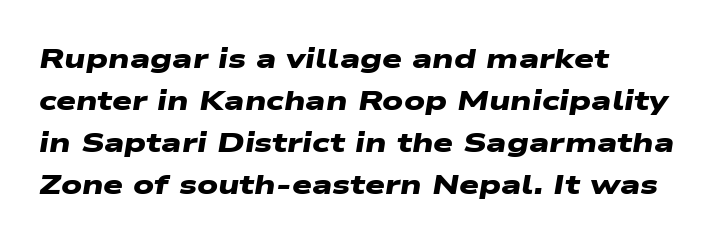
In CSS terms this would be text-align: left. A dark, heavy texture on the line: the type is bold. Nobody drew a line under any word here. You could not count columns in this text — the font is proportionally spaced. Between one letter and the next there's only the usual sliver of space.
